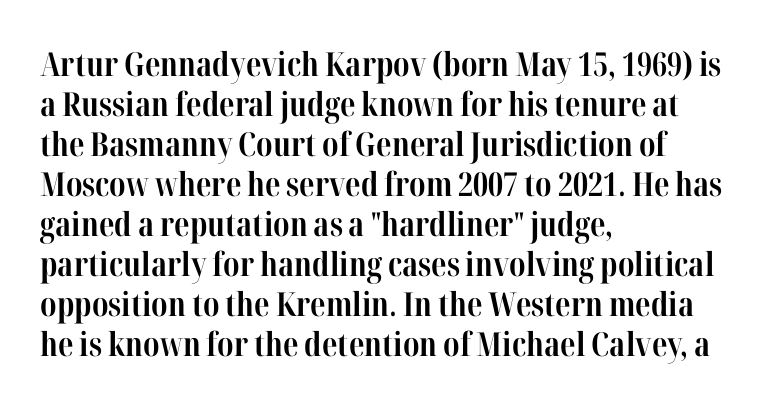
Font category for this specimen: serif. This rendering uses left alignment, leaving the right contour irregular. Do the letters lean? They stand straight. Each word holds together tightly as a unit, with standard inter-letter gaps. Note the varied advance widths — an 'i' is clearly narrower than an 'm'.
